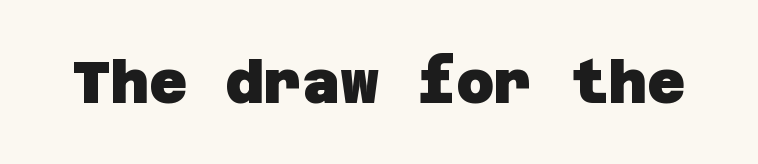
{"serif": "no", "bold": "yes", "weight": "heavy", "width": "normal", "stroke_contrast": "low", "x_height": "large", "underline": "no", "letter_spacing": "normal", "letter_spacing_em": 0.0, "glyph_px": 59}
